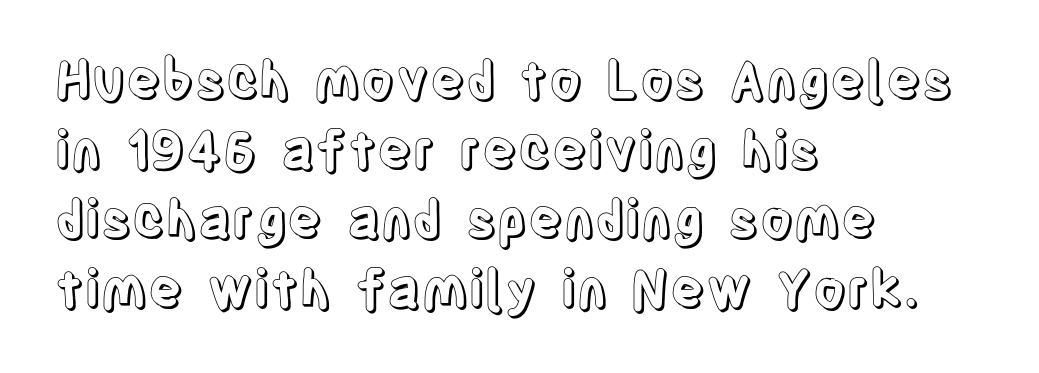
The image shows 52 px condensed type, upright; set left-aligned, normal line spacing (1.34x), normal letter spacing, not underlined; a large x-height.
